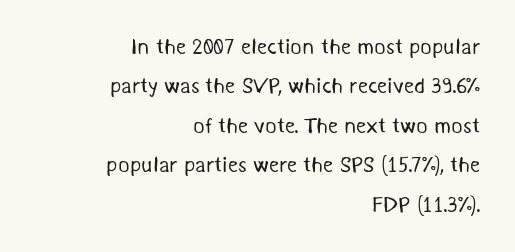
The image shows 22 px text type; set right-aligned, line spacing 1.79x, normal letter spacing, not underlined.
